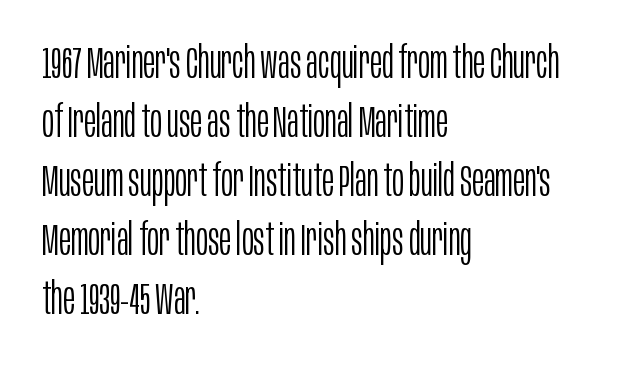
Is there much room between lines? A standard amount, neither cramped nor airy. The tracking reads as untouched default to a designer's eye. Type without underlining. A typesetter would call this proportional, since set widths differ per character.
